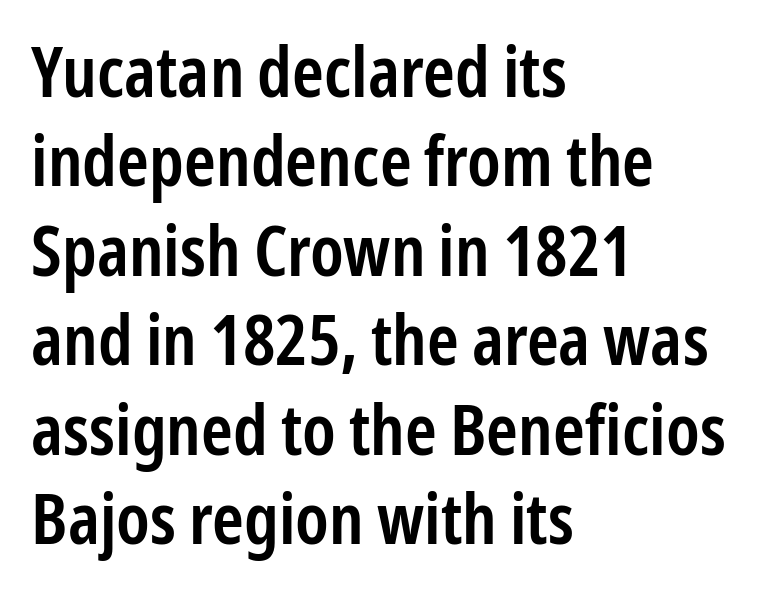
{"serif": "no", "italic": "no", "bold": "semi", "weight": "semibold", "width": "condensed", "stroke_contrast": "low", "x_height": "medium", "monospaced": "no", "underline": "no", "align": "left", "line_spacing": "normal", "line_spacing_ratio": 1.26, "letter_spacing": "normal", "letter_spacing_em": 0.0, "glyph_px": 71}
